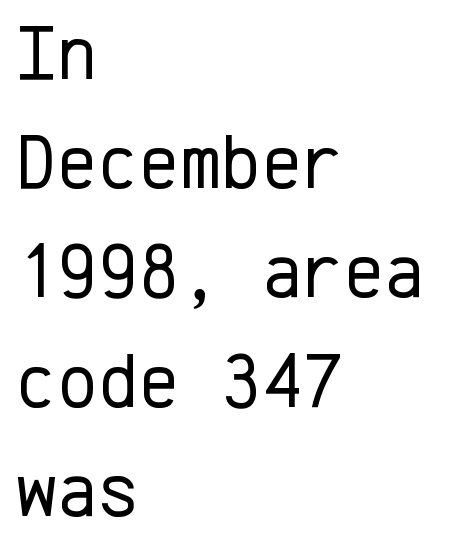
The image shows 78 px regular-weight sans-serif type, upright, monospaced; set left-aligned, normal line spacing (1.4x), normal letter spacing, not underlined; low stroke contrast and a medium x-height.
